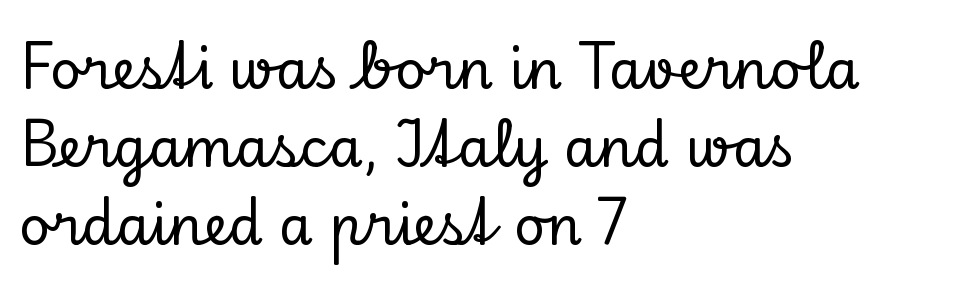
Visually the block forms a straight wall on the left and a jagged coastline on the right. Leading: standard. Spacing verdict: proportional, widths tailored to each character. You could call the tracking neutral — neither tight nor loose. The foot of each line stays bare and open. Does the lettering tilt? It doesn't — this is upright.
